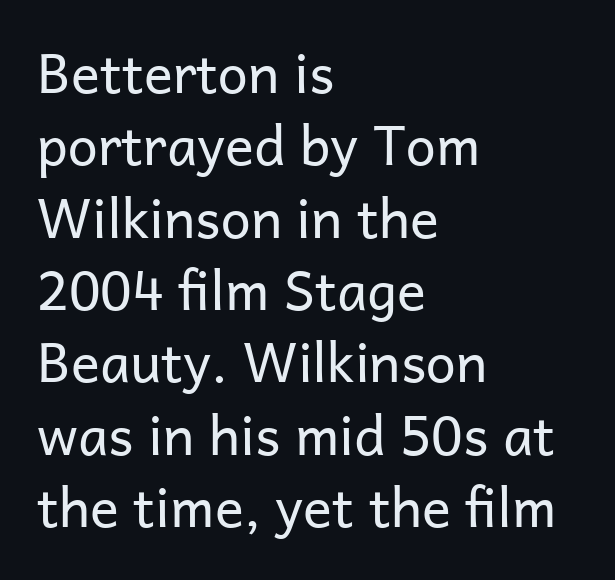
Is this a fixed-width face? No — the glyphs have proportional, varying widths. Note: no serifs on the glyphs. The designer left line spacing at the default. The paragraph has a hard left edge and a soft right edge.
